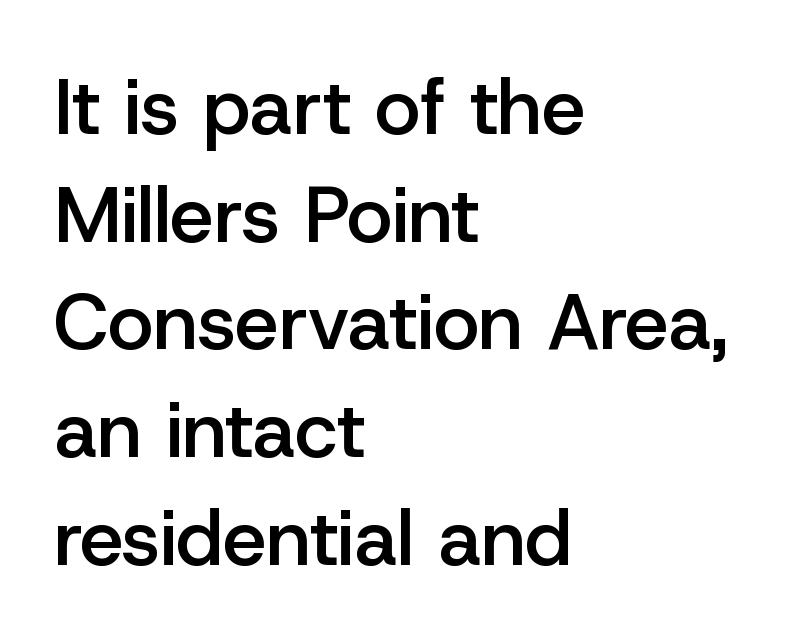
Does the weight exceed regular? Yes, but only to semibold. Underline: absent. Regarding serifs, this sample does without them. Note the varied advance widths — an 'i' is clearly narrower than an 'm'. The block of text has a typical density, with ordinary space between rows.
